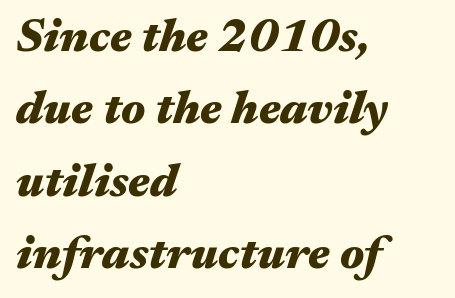
Italic: yes, the glyphs are oblique. There is no visible air inserted between adjacent glyphs. Think of a printed novel: that variable character pitch is what you see here. Notice how descenders clear the ascenders below comfortably — that's standard leading. Any mark beneath the type? The region is blank.
